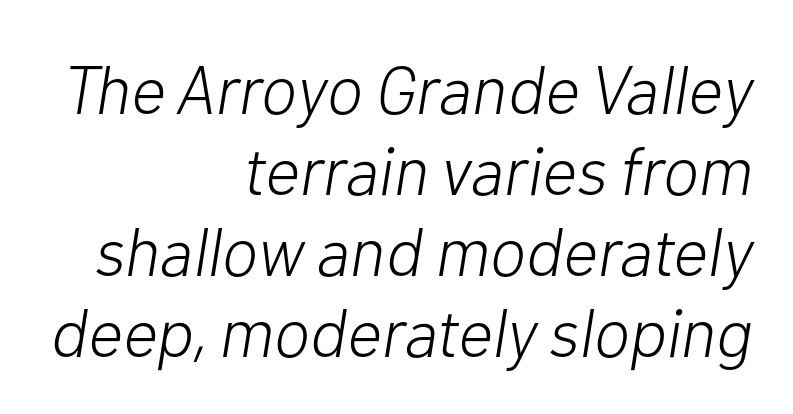
Q: Is the text bold? A: No.
Q: Is the text italic (slanted)? A: Yes, it leans right by about 10 degrees.
Q: Is the text underlined? A: No.
Q: How is the paragraph aligned? A: Right-aligned.
Q: Is the spacing between letters normal or unusually wide? A: Normal.
Q: Width (condensed, normal, or wide)? A: Normal.
Q: Stroke contrast? A: Low.
Q: x-height? A: Medium.
Q: Monospaced? A: No.
